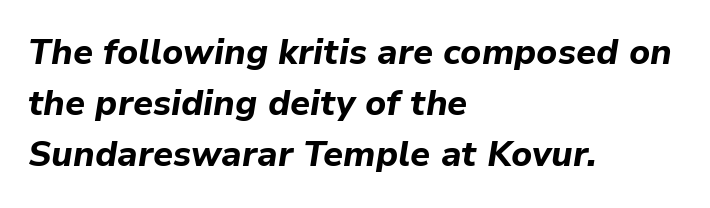
Q: Is the text bold? A: Yes.
Q: Is the text italic (slanted)? A: Yes, it leans right by about 9 degrees.
Q: Is the text underlined? A: No.
Q: How is the paragraph aligned? A: Left-aligned.
Q: Is the spacing between letters normal or unusually wide? A: Normal.
Q: Is the spacing between lines tight, normal or loose? A: Normal.
Q: Width (condensed, normal, or wide)? A: Normal.
Q: Stroke contrast? A: Low.
Q: x-height? A: Medium.
Q: Monospaced? A: No.
